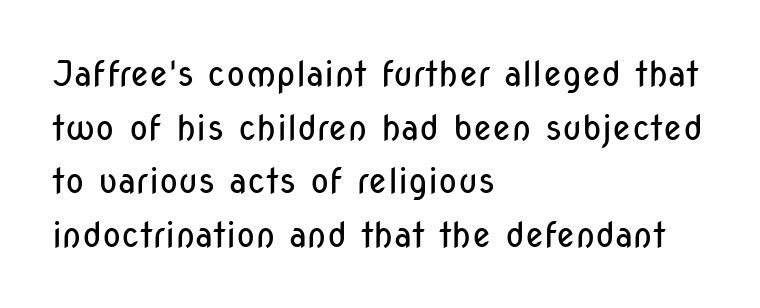
Q: Is the text bold? A: No.
Q: Is the text italic (slanted)? A: No, it is upright.
Q: Is the typeface a serif or a sans-serif typeface? A: Sans-serif.
Q: Is the text underlined? A: No.
Q: How is the paragraph aligned? A: Left-aligned.
Q: Is the spacing between letters normal or unusually wide? A: Normal.
Q: Is the spacing between lines tight, normal or loose? A: Normal.
Q: Width (condensed, normal, or wide)? A: Condensed.
Q: Stroke contrast? A: Low.
Q: x-height? A: Medium.
Q: Monospaced? A: No.
